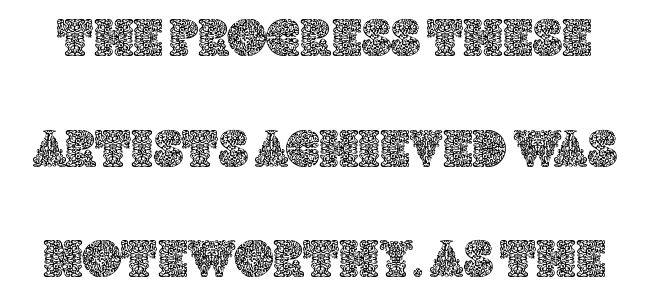
The image shows 54 px text type, upright; set loose line spacing (2.05x), normal letter spacing, not underlined; a large x-height.
